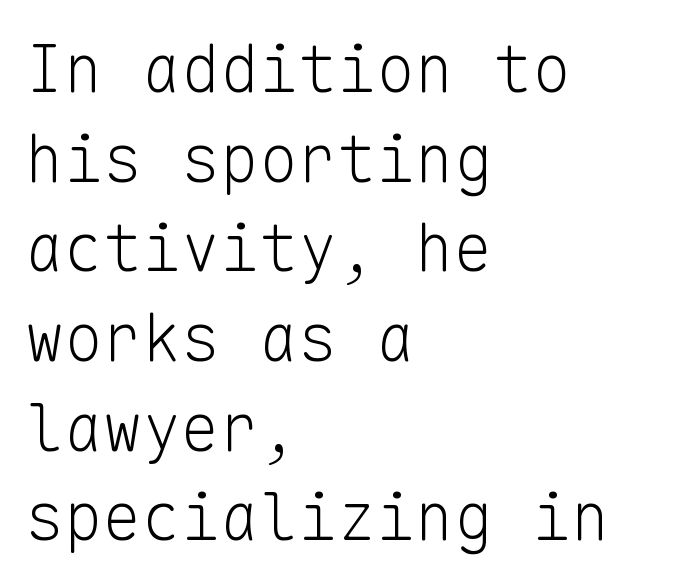
{"serif": "no", "italic": "no", "bold": "no", "weight": "light", "width": "normal", "stroke_contrast": "low", "x_height": "medium", "monospaced": "yes", "underline": "no", "align": "left", "line_spacing": "normal", "line_spacing_ratio": 1.38, "letter_spacing": "normal", "letter_spacing_em": 0.0, "glyph_px": 65}
